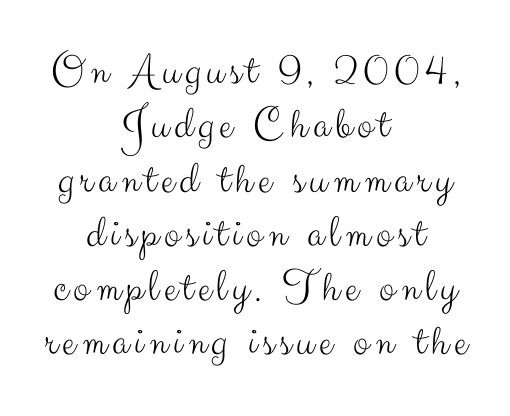
Each line is balanced around a shared central axis. The letters carry no serifs — their stems end cleanly without finishing strokes. The cut favours lightness, reaching ordinary text weight at its darkest. Decoration check: the copy has no underline.
